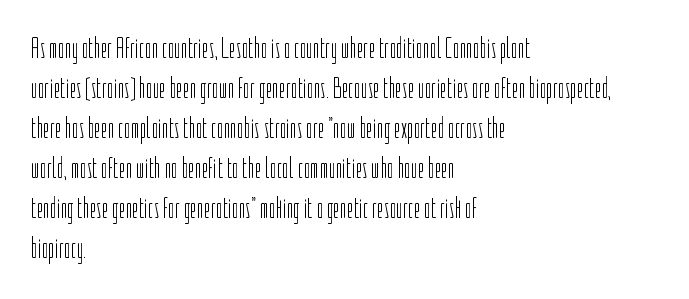
Does the type have serifs? No, each stem ends abruptly. Descender tails drop into unmarked territory. The rendering anchors every line to the left-hand side. The strokes carry an ordinary text weight at most.
